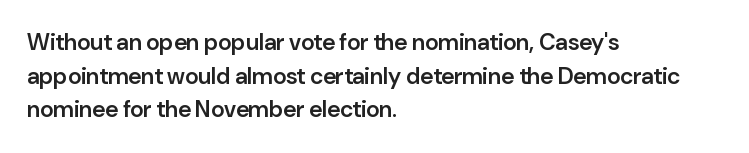
Is there any slant? The stems are plumb. Decoration check: the copy has no underline. Nothing unusual about the tracking: characters are spaced as the font intends. What weight is shown? A semibold, between regular and bold. The setting favours the left margin, as ordinary paragraphs usually do.
